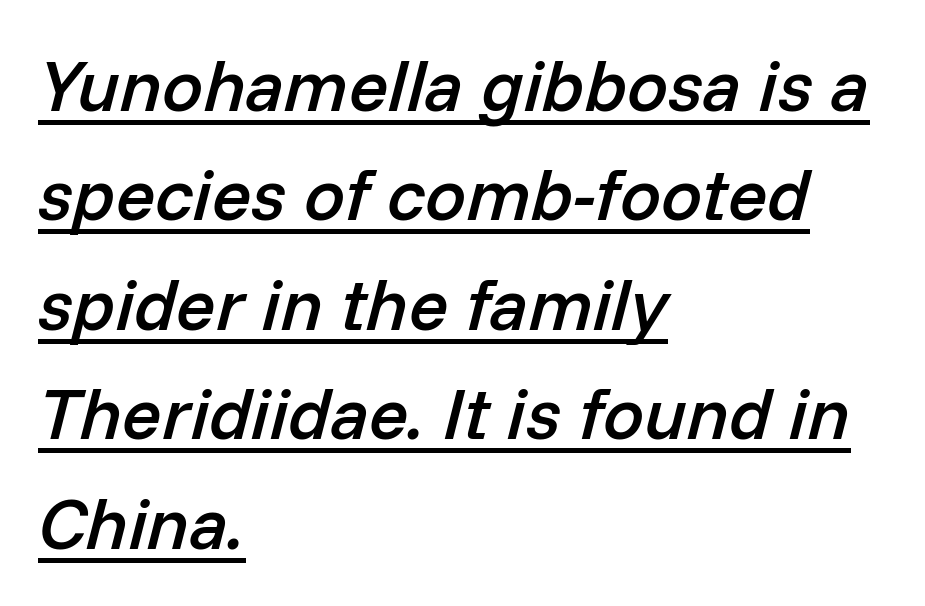
The image shows 73 px semibold type, italic (leaning right); set left-aligned, normal line spacing (1.5x), normal letter spacing, underlined; low stroke contrast and a medium x-height.
